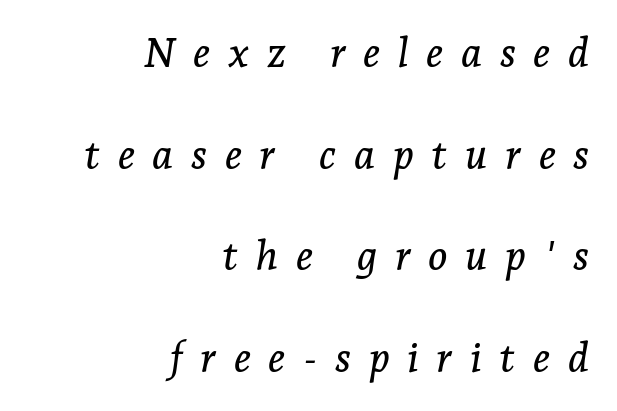
Q: Is the text italic (slanted)? A: Yes, it leans right by about 7 degrees.
Q: Is the typeface a serif or a sans-serif typeface? A: Serif.
Q: Is the text underlined? A: No.
Q: How is the paragraph aligned? A: Right-aligned.
Q: Is the spacing between letters normal or unusually wide? A: Unusually wide.
Q: Is the spacing between lines tight, normal or loose? A: Loose.
Q: Width (condensed, normal, or wide)? A: Normal.
Q: Stroke contrast? A: Low.
Q: x-height? A: Medium.
Q: Monospaced? A: No.
